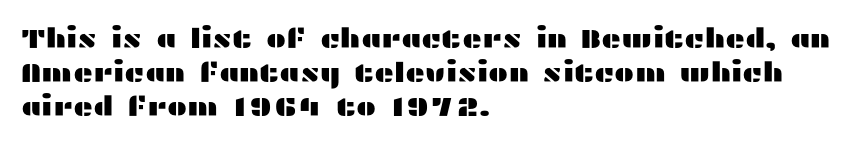
The image shows 27 px text type, upright; set left-aligned, normal line spacing (1.26x), normal letter spacing, not underlined.
